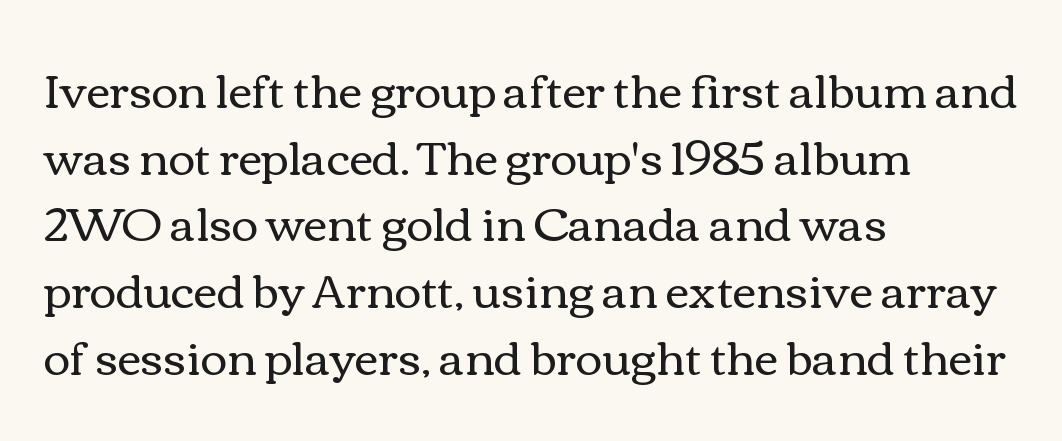
The passage shown has conventional tracking throughout. A classic flush-left, rag-right setting is used for this passage. Notice how the stems are strictly vertical — no italics here. The string is rendered with underlining switched off. Is this a heavy cut? Hardly; it is regular or lighter. Is this a fixed-width face? No — the glyphs have proportional, varying widths.
